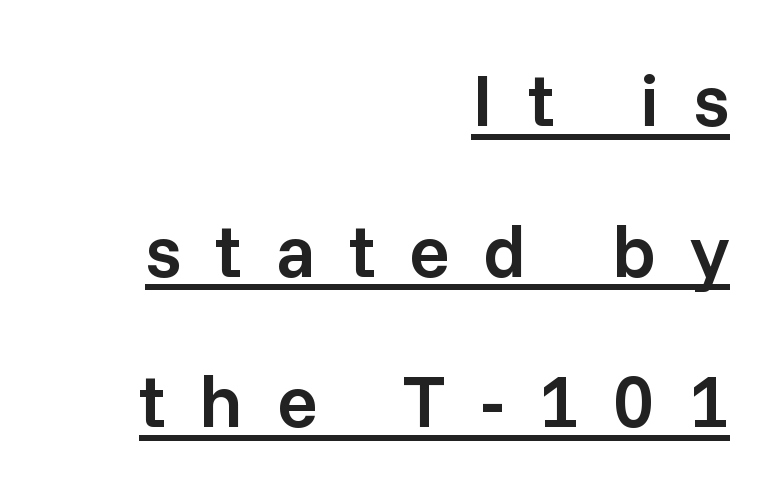
{"serif": "no", "italic": "no", "bold": "semi", "weight": "semibold", "width": "normal", "stroke_contrast": "low", "x_height": "medium", "monospaced": "no", "underline": "yes", "align": "right", "line_spacing": "loose", "line_spacing_ratio": 2.01, "letter_spacing": "wide", "letter_spacing_em": 0.45, "glyph_px": 75}
